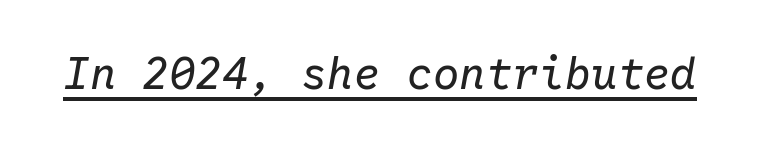
Every word sits above its own underline. Monospaced: the letters line up in strict vertical columns. Unbolded letterforms with no extra heft. In terms of letterspacing, this is plain default setting.
